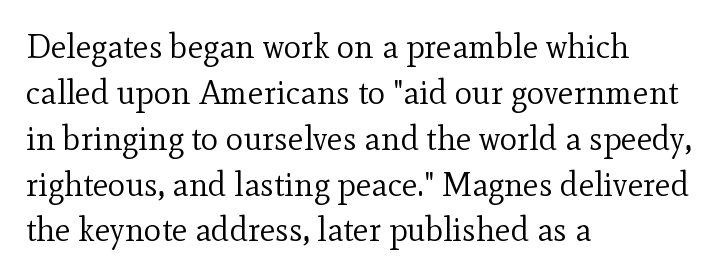
The image shows 33 px regular-weight serif type, upright; set left-aligned, normal line spacing (1.39x), normal letter spacing, not underlined; a small x-height.
